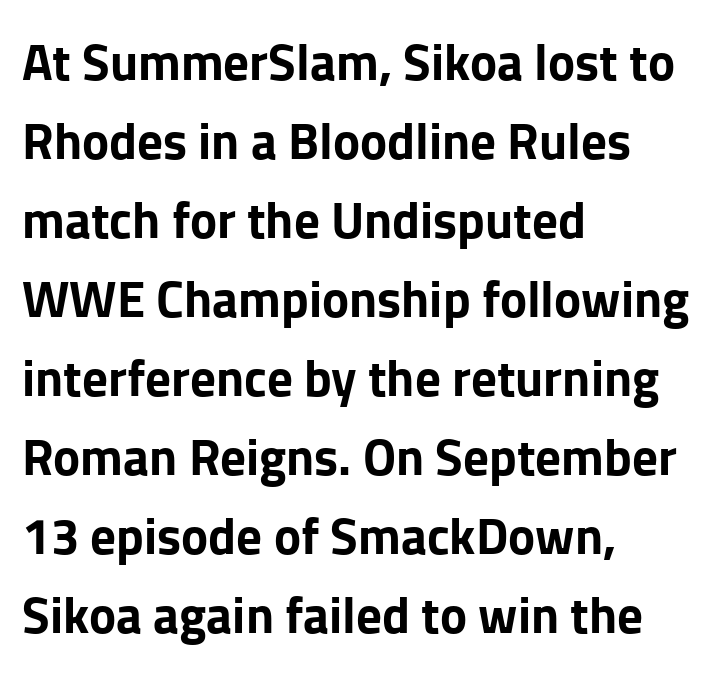
The image shows 51 px bold sans-serif type, upright; set left-aligned, normal line spacing (1.55x), normal letter spacing, not underlined; low stroke contrast and a medium x-height.
